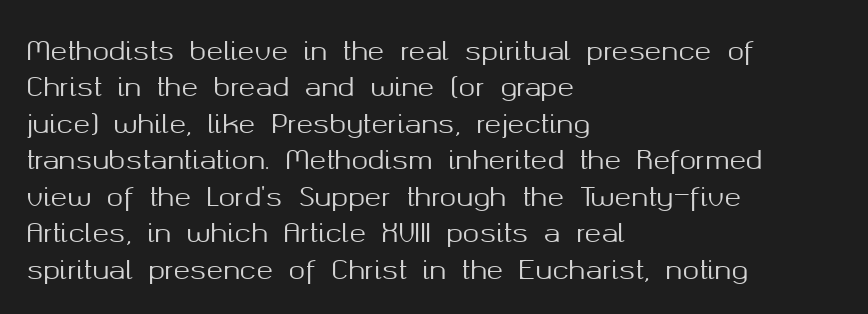
Plain, unruled lines of type. The type is set solid horizontally, with unmodified tracking. Tall strokes in this sample are plumb rather than angled. Regarding leading, the lines here are spaced in the standard way.
